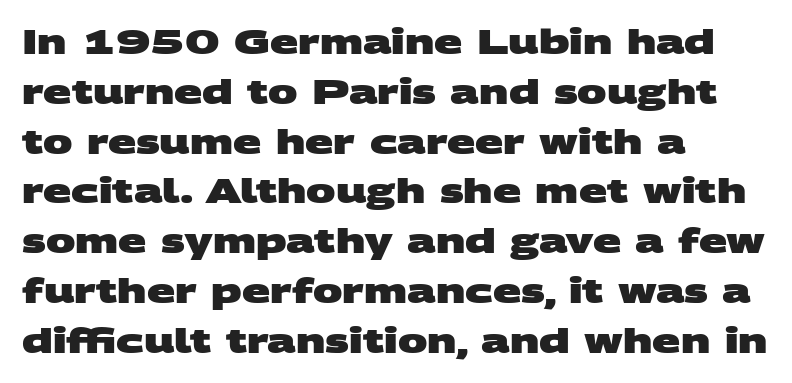
Q: Is the text bold? A: Yes.
Q: Is the typeface a serif or a sans-serif typeface? A: Sans-serif.
Q: Is the text underlined? A: No.
Q: How is the paragraph aligned? A: Left-aligned.
Q: Is the spacing between letters normal or unusually wide? A: Normal.
Q: Is the spacing between lines tight, normal or loose? A: Normal.
Q: Width (condensed, normal, or wide)? A: Wide.
Q: Stroke contrast? A: Medium.
Q: x-height? A: Large.
Q: Monospaced? A: No.
